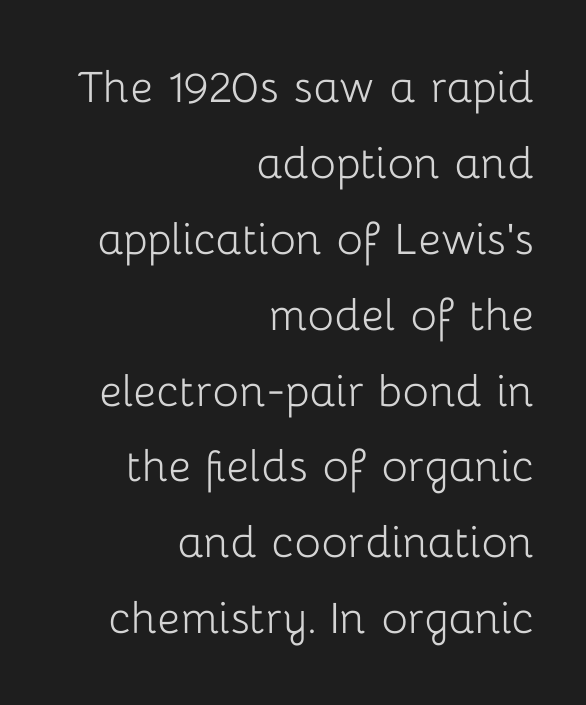
The image shows 55 px light sans-serif type, upright; set right-aligned, normal line spacing (1.38x), normal letter spacing, not underlined; low stroke contrast and a medium x-height.
